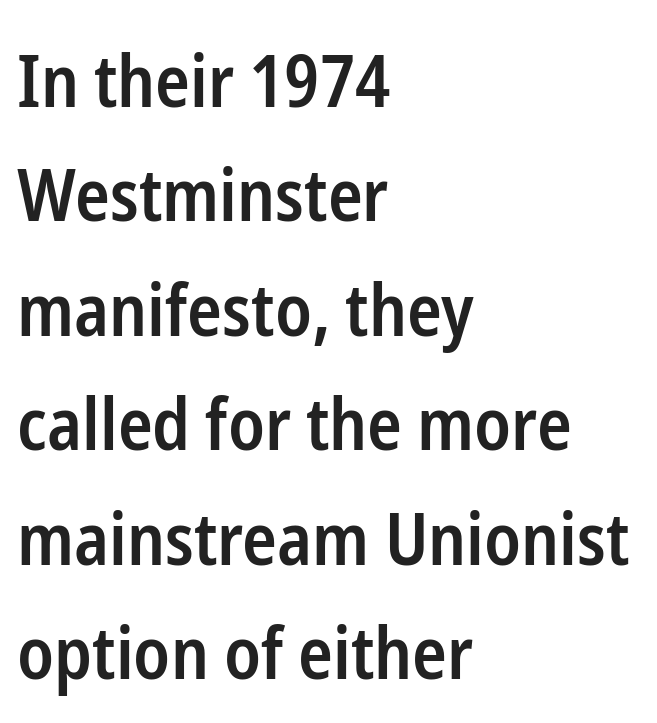
{"serif": "no", "italic": "no", "bold": "semi", "weight": "semibold", "width": "condensed", "stroke_contrast": "low", "x_height": "medium", "monospaced": "no", "underline": "no", "align": "left", "line_spacing": "normal", "line_spacing_ratio": 1.59, "letter_spacing": "normal", "letter_spacing_em": 0.0, "glyph_px": 72}
